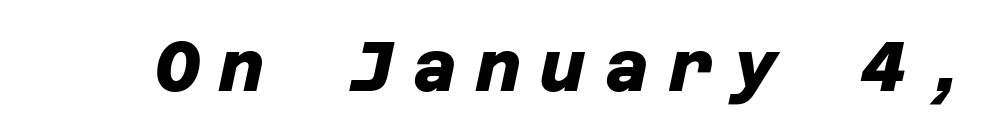
The passage shown is not underscored anywhere. A sans-serif font was chosen for this passage. These lines have a slow, spaced-out rhythm from letter to letter. Pretty heavy lettering here — definitely bold.
